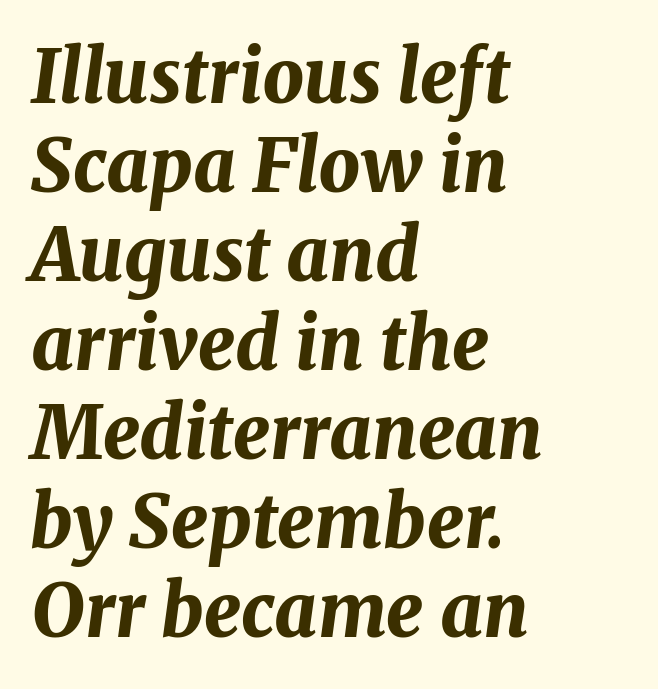
Q: Is the text bold? A: Yes.
Q: Is the text italic (slanted)? A: Yes, it leans right by about 8 degrees.
Q: Is the text underlined? A: No.
Q: How is the paragraph aligned? A: Left-aligned.
Q: Is the spacing between letters normal or unusually wide? A: Normal.
Q: Width (condensed, normal, or wide)? A: Normal.
Q: Stroke contrast? A: Medium.
Q: x-height? A: Medium.
Q: Monospaced? A: No.
